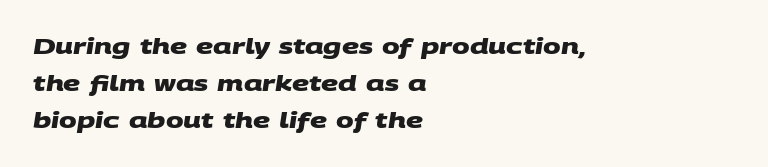
The image shows 21 px bold type; set left-aligned, line spacing 1.77x, normal letter spacing, not underlined.
